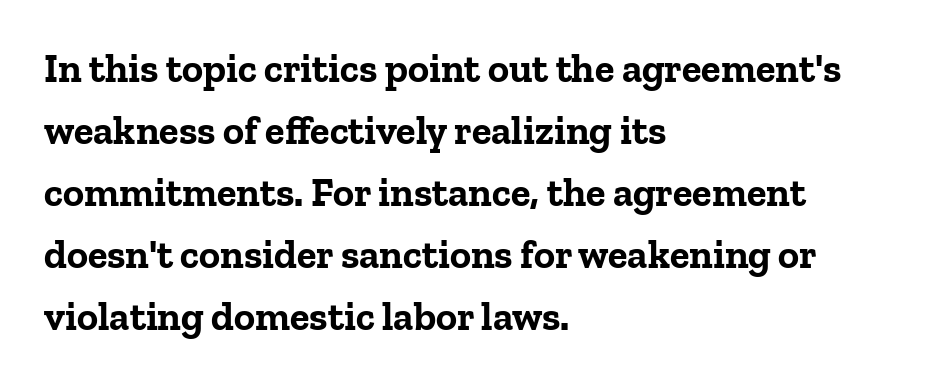
Q: Is the text bold? A: Yes.
Q: Is the text italic (slanted)? A: No, it is upright.
Q: Is the typeface a serif or a sans-serif typeface? A: Serif.
Q: Is the text underlined? A: No.
Q: How is the paragraph aligned? A: Left-aligned.
Q: Is the spacing between letters normal or unusually wide? A: Normal.
Q: Is the spacing between lines tight, normal or loose? A: Normal.
Q: Width (condensed, normal, or wide)? A: Normal.
Q: Stroke contrast? A: Low.
Q: x-height? A: Medium.
Q: Monospaced? A: No.
